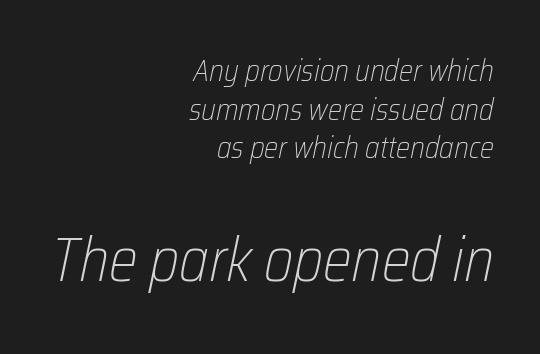
{"italic": "yes", "lean": "right", "slant_degrees": 12, "bold": "no", "weight": "light", "width": "condensed", "stroke_contrast": "low", "x_height": "medium", "monospaced": "no", "underline": "no", "align": "right", "line_spacing": "normal", "line_spacing_ratio": 1.29, "letter_spacing": "normal", "letter_spacing_em": 0.0, "larger_block": "second", "size_ratio": 2.03, "glyph_px": 61}
